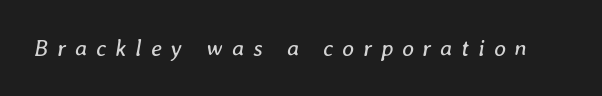
Q: Is the text bold? A: No.
Q: Is the text italic (slanted)? A: Yes, it leans right by about 8 degrees.
Q: Is the text underlined? A: No.
Q: Is the spacing between letters normal or unusually wide? A: Unusually wide.
